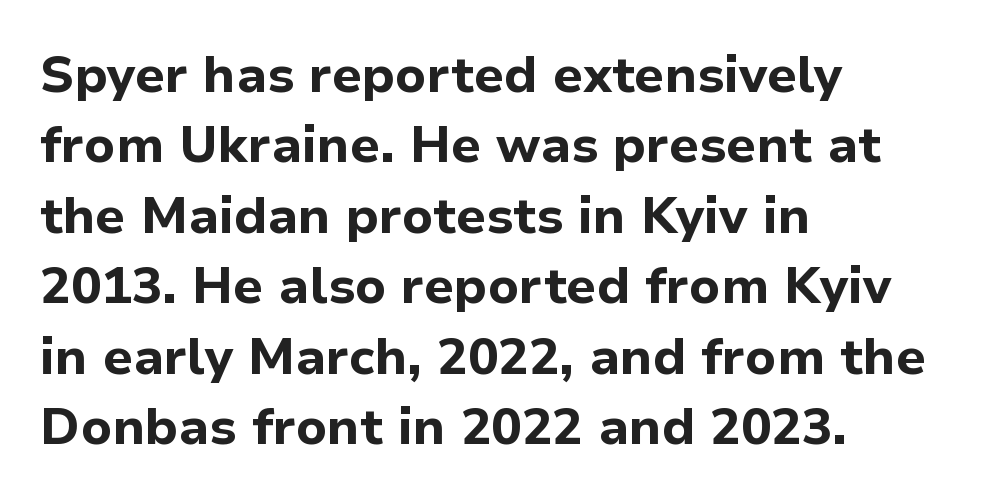
Chunky letters — that's bold for sure. You can tell from the bare stems that sans-serif type was used. Normally led — the rows are evenly, conventionally spaced. Does the lettering tilt? It doesn't — this is upright.
